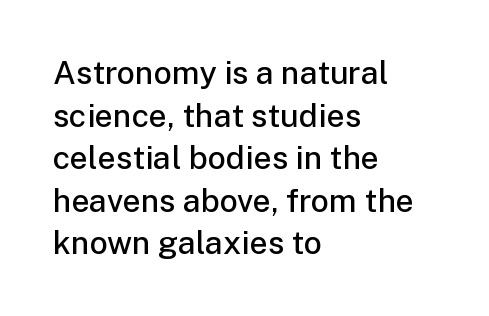
{"serif": "no", "italic": "no", "bold": "semi", "weight": "semibold", "width": "normal", "stroke_contrast": "low", "x_height": "medium", "monospaced": "no", "underline": "no", "align": "left", "line_spacing": "normal", "line_spacing_ratio": 1.33, "letter_spacing": "normal", "letter_spacing_em": 0.0, "glyph_px": 32}
